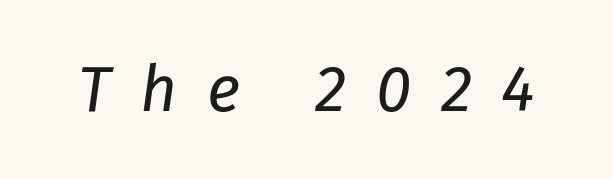
Q: Is the text bold? A: No.
Q: Is the text italic (slanted)? A: Yes, it leans right by about 8 degrees.
Q: Is the text underlined? A: No.
Q: Is the spacing between letters normal or unusually wide? A: Unusually wide.
Q: Width (condensed, normal, or wide)? A: Normal.
Q: Stroke contrast? A: Low.
Q: x-height? A: Medium.
Q: Monospaced? A: No.
